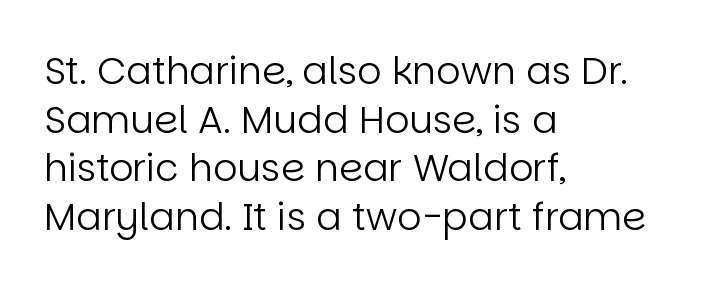
The specimen reads as upright at a glance. The leading is moderate, giving the passage an even texture. Stroke mass is kept to a normal reading level or below. Grotesque or geometric, the face here clearly has no serifs. The paragraph shown leans on its left margin. Lines of text with bare space underneath.
